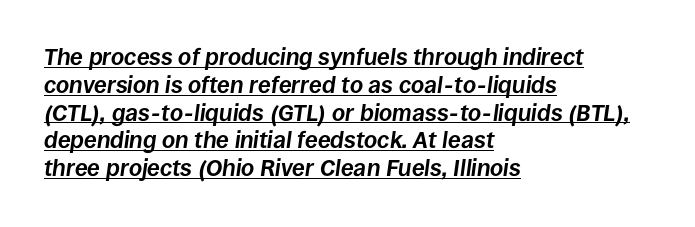
The strokes are fattened all the way to bold. A typesetter would mark this as italic. Nobody touched the tracking dial on this one. Horizontally, the lines are justified to the leading edge only.
